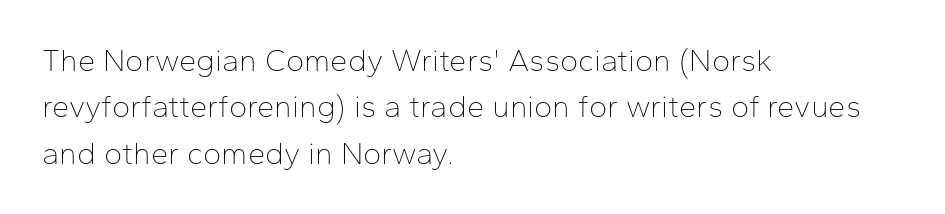
Q: Is the text bold? A: No.
Q: Is the text italic (slanted)? A: No, it is upright.
Q: Is the typeface a serif or a sans-serif typeface? A: Sans-serif.
Q: Is the text underlined? A: No.
Q: How is the paragraph aligned? A: Left-aligned.
Q: Is the spacing between letters normal or unusually wide? A: Normal.
Q: Is the spacing between lines tight, normal or loose? A: Normal.
Q: Width (condensed, normal, or wide)? A: Normal.
Q: Stroke contrast? A: Low.
Q: x-height? A: Medium.
Q: Monospaced? A: No.
